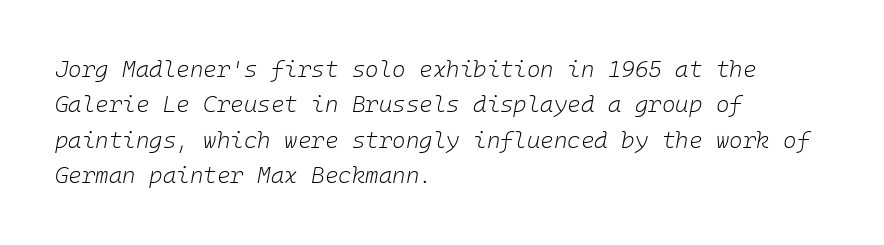
The whole block is typeset with a tilt. The space beneath each line is pristine and unruled. What stands out about the letter spacing? Nothing — it is the standard amount. This rendering uses left alignment, leaving the right contour irregular. Heaviness? Minimal to ordinary, like unemphasized prose. Normally led — the rows are evenly, conventionally spaced.
